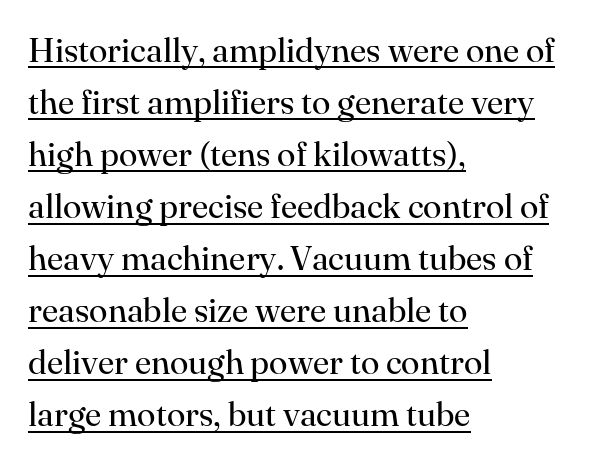
{"serif": "yes", "italic": "no", "bold": "no", "weight": "regular", "width": "normal", "stroke_contrast": "high", "x_height": "small", "monospaced": "no", "underline": "yes", "align": "left", "line_spacing": "normal", "line_spacing_ratio": 1.53, "letter_spacing": "normal", "letter_spacing_em": 0.0, "glyph_px": 34}
